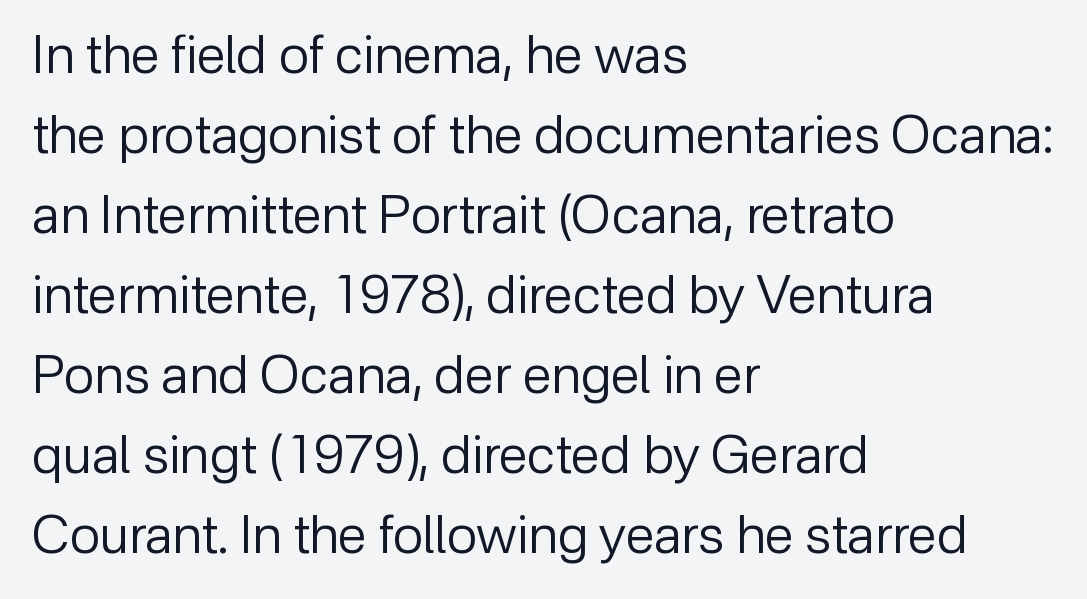
Each letter keeps its own natural width here, so spacing adapts to shape. The rows are spaced the way most documents space them. Which margin do the lines hug? The left one — the right edge is uneven. To sum up the face: it is a sans, with no serifs. Here the glyphs are tracked normally, forming tight word shapes. Beneath every word, the page is bare.
